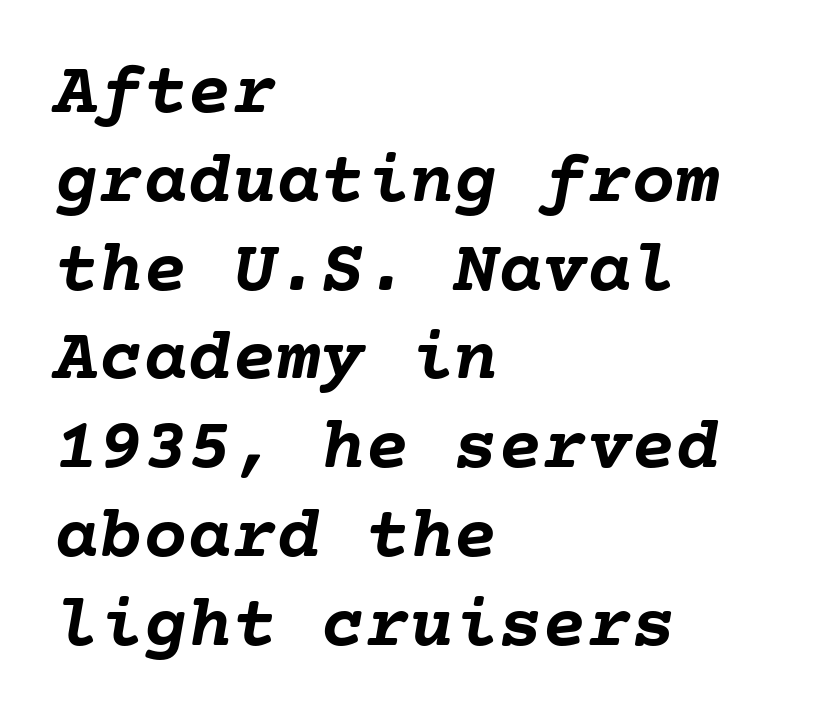
{"italic": "yes", "lean": "right", "slant_degrees": 10, "bold": "yes", "weight": "semibold", "width": "normal", "stroke_contrast": "low", "x_height": "medium", "underline": "no", "align": "left", "line_spacing_ratio": 1.2, "letter_spacing": "normal", "letter_spacing_em": 0.0, "glyph_px": 74}
